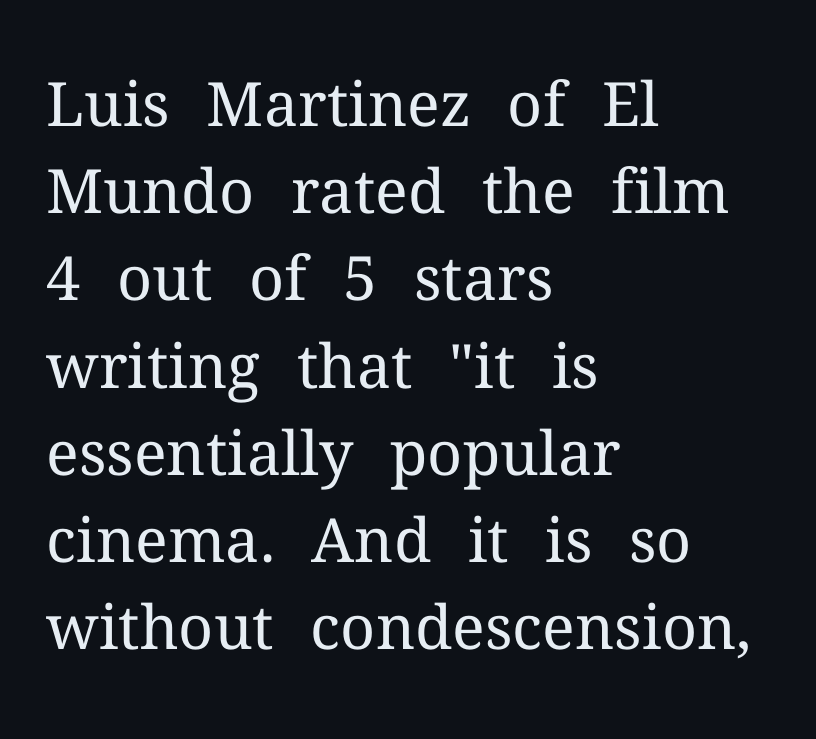
The image shows 61 px regular-weight serif type, upright; set left-aligned, normal line spacing (1.43x), normal letter spacing, not underlined; medium stroke contrast and a medium x-height.
